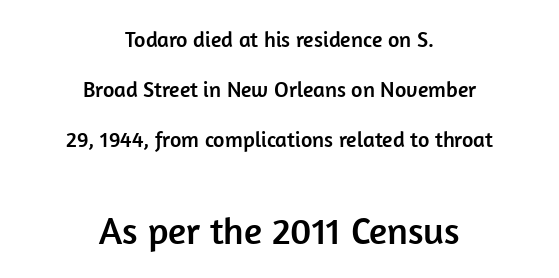
The image shows 38 px sans-serif type, upright; set centered, loose line spacing (2.28x), normal letter spacing, not underlined; the second (bottom) block is 1.73x larger; low stroke contrast and a medium x-height.
